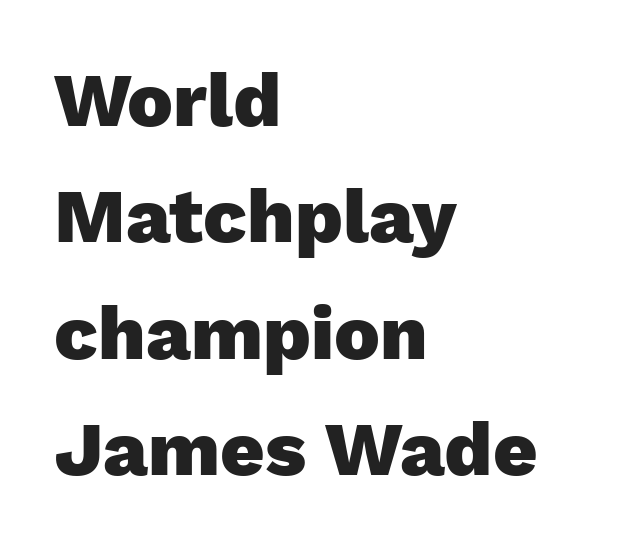
The image shows 77 px heavy sans-serif type, upright; set left-aligned, normal line spacing (1.51x), normal letter spacing, not underlined; low stroke contrast and a medium x-height.
